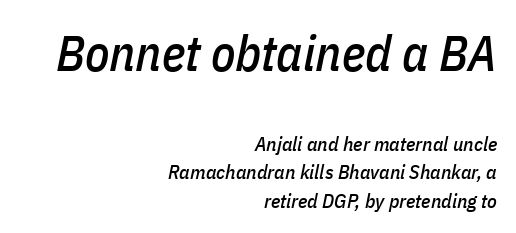
Q: Is the text italic (slanted)? A: Yes, it leans right by about 11 degrees.
Q: Is the text underlined? A: No.
Q: How is the paragraph aligned? A: Right-aligned.
Q: Is the spacing between letters normal or unusually wide? A: Normal.
Q: Is the spacing between lines tight, normal or loose? A: Normal.
Q: Which block of text is set in a larger size, the first (top) or the second (bottom)? A: The first (top) one.
Q: Width (condensed, normal, or wide)? A: Condensed.
Q: Stroke contrast? A: Low.
Q: x-height? A: Medium.
Q: Monospaced? A: No.
